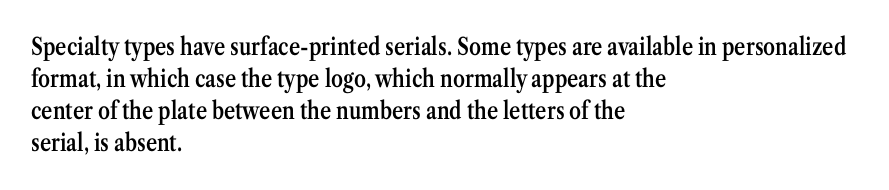
{"italic": "no", "bold": "semi", "underline": "no", "align": "left", "line_spacing": "normal", "line_spacing_ratio": 1.34, "letter_spacing": "normal", "letter_spacing_em": 0.0, "glyph_px": 24}
